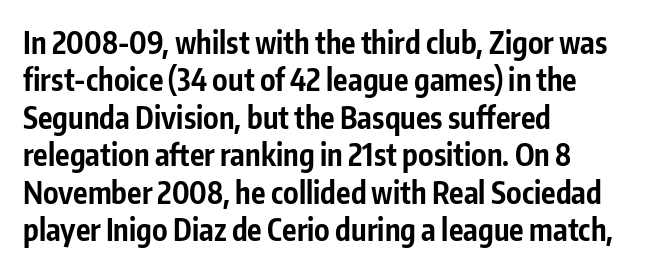
{"serif": "no", "italic": "no", "bold": "yes", "weight": "bold", "width": "condensed", "stroke_contrast": "low", "x_height": "medium", "monospaced": "no", "underline": "no", "align": "left", "line_spacing": "normal", "line_spacing_ratio": 1.25, "letter_spacing": "normal", "letter_spacing_em": 0.0, "glyph_px": 30}
